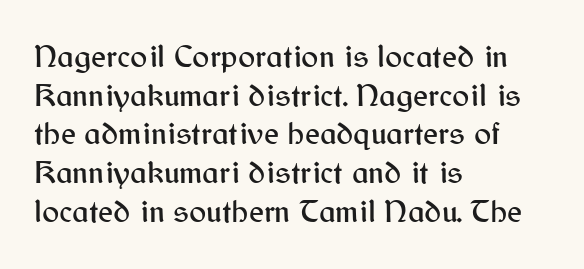
Every stem runs plumb, perpendicular to the baseline. Varying glyph widths throughout — classic text-font behaviour. The letterforms sit shoulder to shoulder at normal distance. Check the space under the baseline: it is left empty. The rag falls on the right side of this text block.
